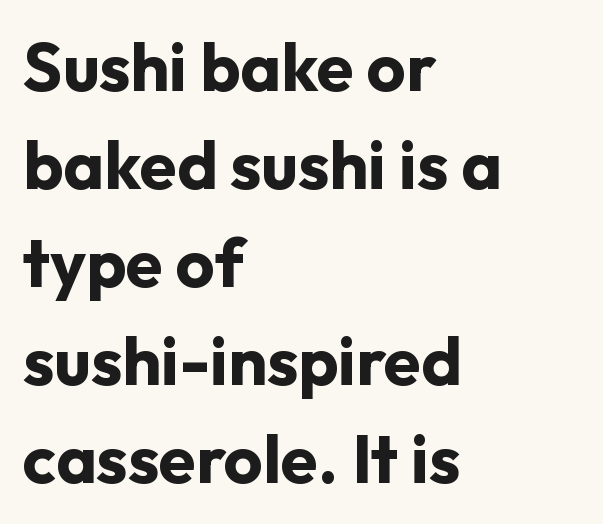
Q: Is the text bold? A: Yes.
Q: Is the text italic (slanted)? A: No, it is upright.
Q: Is the typeface a serif or a sans-serif typeface? A: Sans-serif.
Q: Is the text underlined? A: No.
Q: How is the paragraph aligned? A: Left-aligned.
Q: Is the spacing between letters normal or unusually wide? A: Normal.
Q: Is the spacing between lines tight, normal or loose? A: Normal.
Q: Width (condensed, normal, or wide)? A: Normal.
Q: Stroke contrast? A: Low.
Q: x-height? A: Medium.
Q: Monospaced? A: No.
